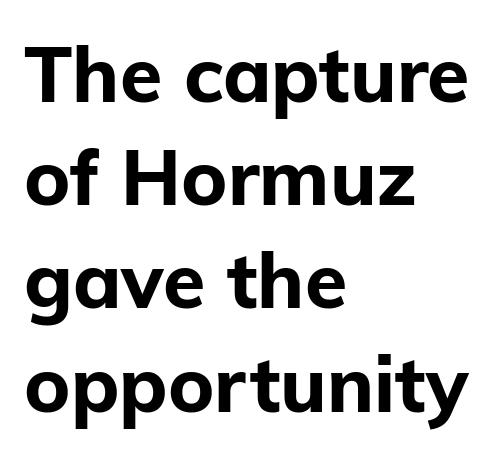
The image shows 77 px bold sans-serif type, upright; set left-aligned, normal line spacing (1.34x), normal letter spacing, not underlined; low stroke contrast and a medium x-height.
